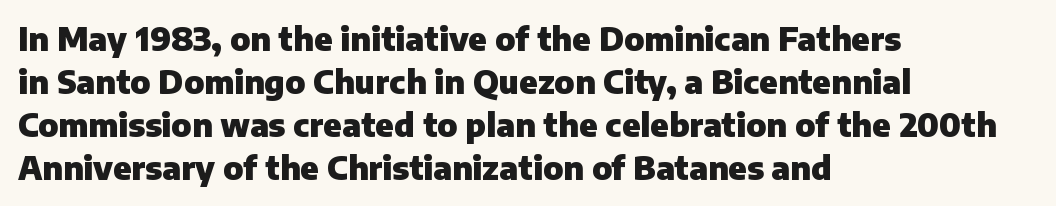
The image shows 32 px heavy sans-serif type, upright; set left-aligned, normal line spacing (1.34x), normal letter spacing, not underlined; low stroke contrast and a medium x-height.
